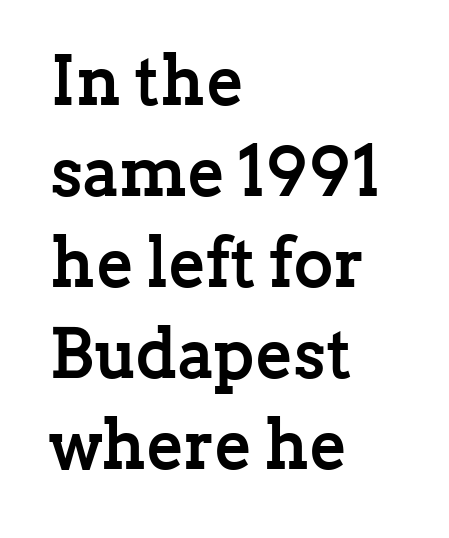
{"serif": "yes", "italic": "no", "bold": "yes", "weight": "semibold", "width": "normal", "stroke_contrast": "low", "x_height": "medium", "monospaced": "no", "underline": "no", "align": "left", "line_spacing": "normal", "line_spacing_ratio": 1.32, "letter_spacing": "normal", "letter_spacing_em": 0.0, "glyph_px": 69}
